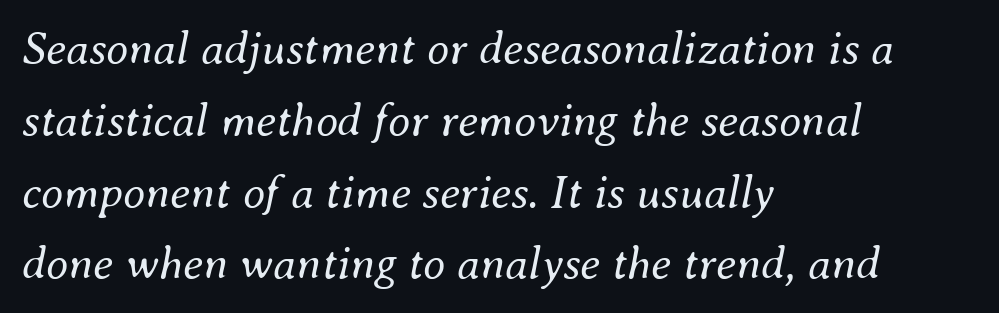
{"italic": "yes", "lean": "right", "slant_degrees": 8, "bold": "no", "weight": "regular", "width": "normal", "stroke_contrast": "medium", "x_height": "small", "monospaced": "no", "underline": "no", "align": "left", "line_spacing": "normal", "line_spacing_ratio": 1.56, "letter_spacing": "normal", "letter_spacing_em": 0.0, "glyph_px": 46}
